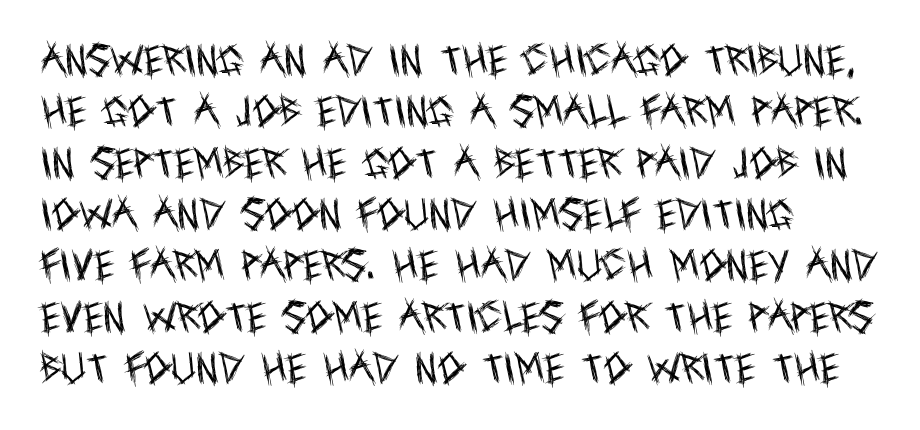
{"serif": "no", "italic": "no", "bold": "no", "weight": "regular", "width": "condensed", "x_height": "large", "monospaced": "no", "underline": "no", "align": "left", "line_spacing": "normal", "line_spacing_ratio": 1.51, "letter_spacing": "normal", "letter_spacing_em": 0.0, "glyph_px": 34}
